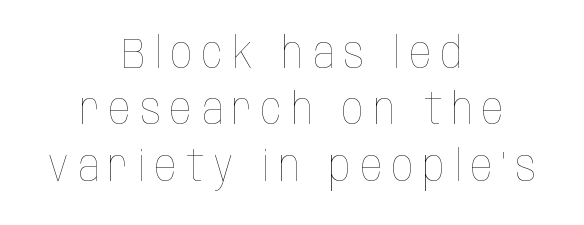
Q: Is the text bold? A: No.
Q: Is the text italic (slanted)? A: No, it is upright.
Q: Is the text underlined? A: No.
Q: How is the paragraph aligned? A: Centered.
Q: Is the spacing between letters normal or unusually wide? A: Unusually wide.
Q: Is the spacing between lines tight, normal or loose? A: Normal.
Q: Width (condensed, normal, or wide)? A: Condensed.
Q: Stroke contrast? A: Low.
Q: x-height? A: Large.
Q: Monospaced? A: No.
